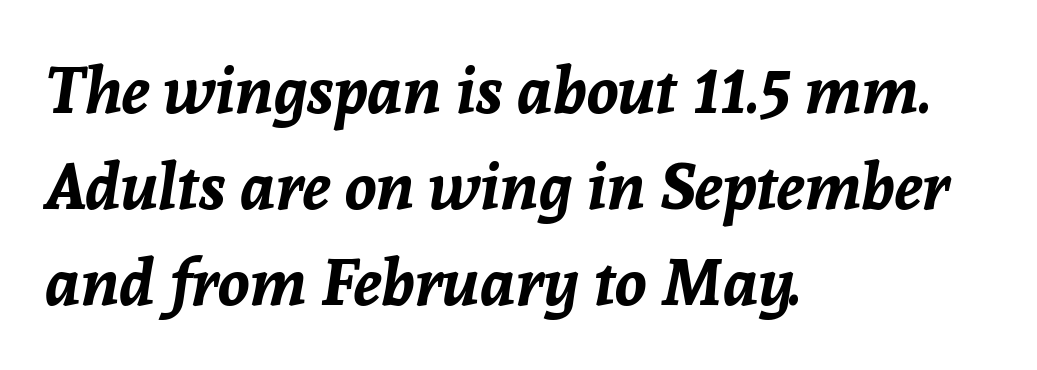
{"italic": "yes", "lean": "right", "slant_degrees": 8, "bold": "yes", "weight": "bold", "width": "normal", "stroke_contrast": "low", "x_height": "medium", "monospaced": "no", "underline": "no", "align": "left", "line_spacing": "normal", "line_spacing_ratio": 1.48, "letter_spacing": "normal", "letter_spacing_em": 0.0, "glyph_px": 65}
